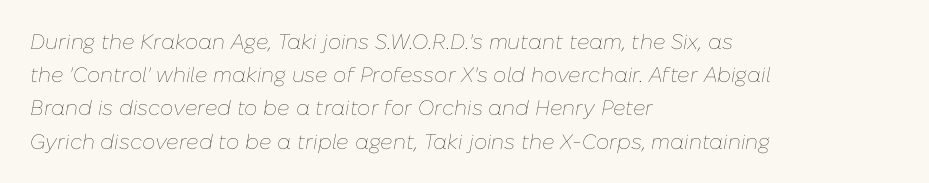
The image shows 21 px text type, italic (leaning right); set left-aligned, normal line spacing (1.58x), normal letter spacing, not underlined.
